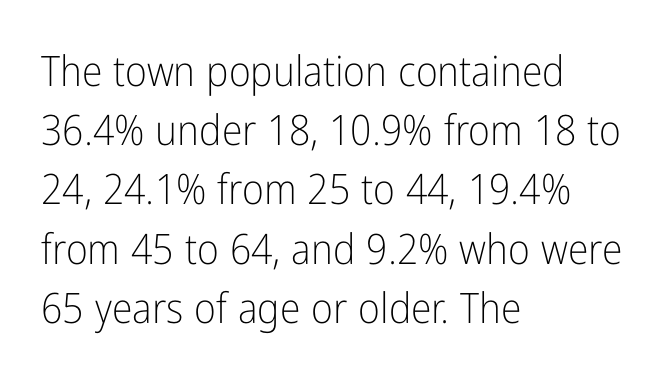
Weight class: somewhere from thin through regular. Spacing verdict: proportional, widths tailored to each character. Posture: upright roman. Compared with typical paragraphs, the rows here are spaced about the same. Each line starts at the same left margin while the right side varies. The gap between lines stays unmarked.
